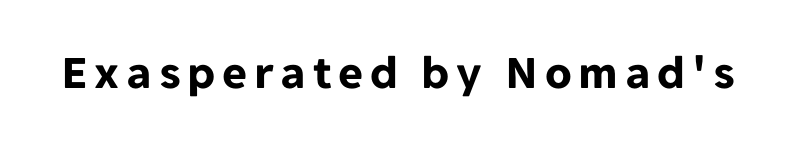
{"serif": "no", "italic": "no", "bold": "yes", "weight": "bold", "width": "normal", "stroke_contrast": "low", "x_height": "medium", "monospaced": "no", "underline": "no", "glyph_px": 48}
